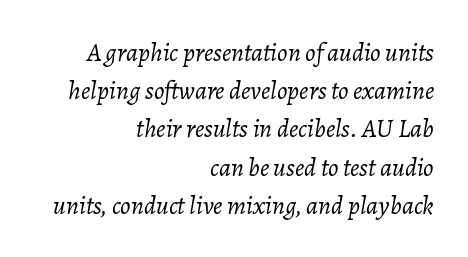
This sample uses plain, unmodified letter spacing. Reading down the block, your eye finds every line finishing at a fixed right position. Line spacing here is normal. This rendering features lettering with no underline. Stroke thickness stays within the range of a standard reading face or lighter. Slant detected: the letters are inclined.
